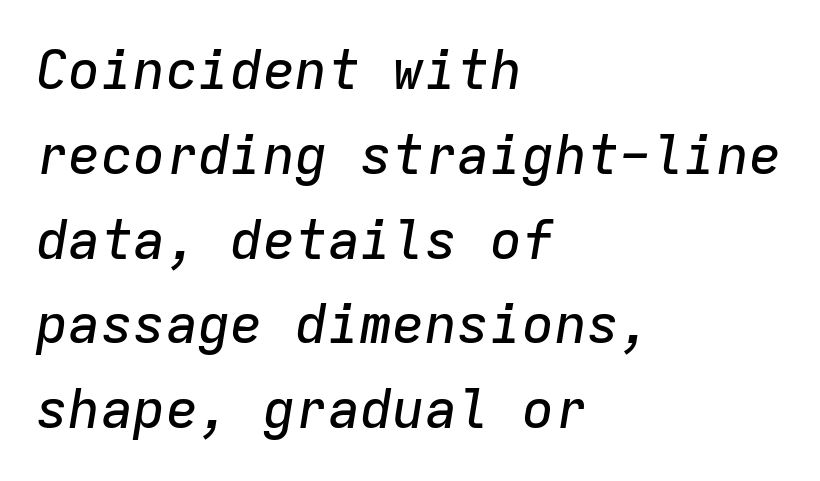
{"italic": "yes", "lean": "right", "slant_degrees": 9, "width": "normal", "stroke_contrast": "low", "x_height": "medium", "monospaced": "yes", "underline": "no", "align": "left", "line_spacing": "normal", "line_spacing_ratio": 1.57, "letter_spacing": "normal", "letter_spacing_em": 0.0, "glyph_px": 54}
